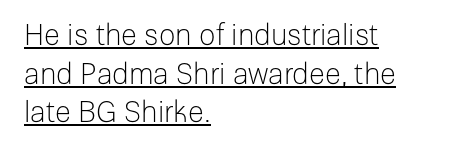
Leading matches the norm, producing a regular column. Casual observation: everything's shoved over to the left. The horizontal fit of the characters is conventional and even. No letter is thick-stroked: the sample isn't bold. This sample uses a sans-serif face. Note the varied advance widths — an 'i' is clearly narrower than an 'm'.
